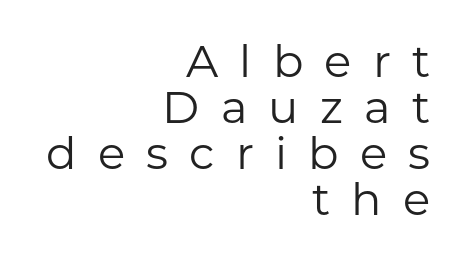
Q: Is the text bold? A: No.
Q: Is the text italic (slanted)? A: No, it is upright.
Q: Is the typeface a serif or a sans-serif typeface? A: Sans-serif.
Q: Is the text underlined? A: No.
Q: How is the paragraph aligned? A: Right-aligned.
Q: Is the spacing between letters normal or unusually wide? A: Unusually wide.
Q: Is the spacing between lines tight, normal or loose? A: Tight.
Q: Width (condensed, normal, or wide)? A: Normal.
Q: Stroke contrast? A: Low.
Q: x-height? A: Medium.
Q: Monospaced? A: No.
